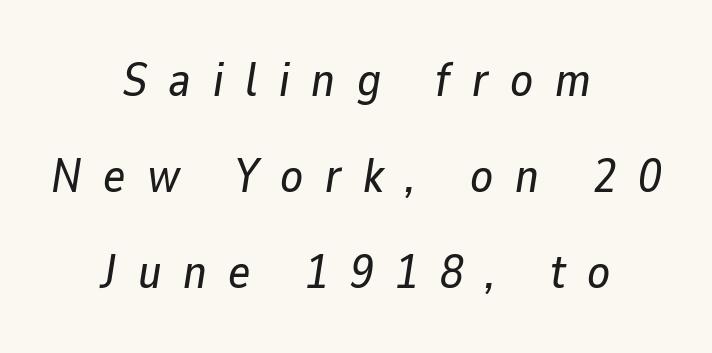
The image shows 47 px text type, italic (leaning right); set centered, loose line spacing (2.04x), unusually wide letter spacing (+0.46 em), not underlined; low stroke contrast and a medium x-height.
